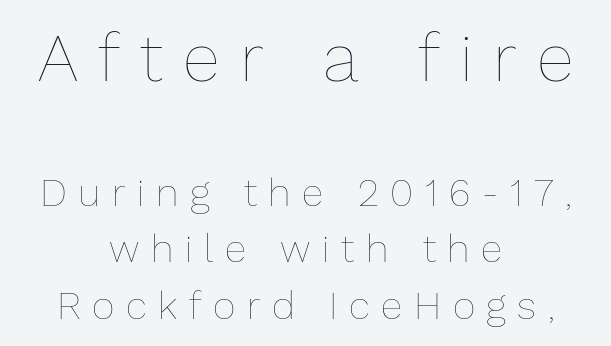
{"italic": "no", "bold": "no", "weight": "thin", "width": "normal", "stroke_contrast": "low", "x_height": "medium", "monospaced": "no", "underline": "no", "align": "center", "line_spacing": "normal", "line_spacing_ratio": 1.44, "letter_spacing": "wide", "letter_spacing_em": 0.3, "larger_block": "first", "size_ratio": 1.74, "glyph_px": 68}
